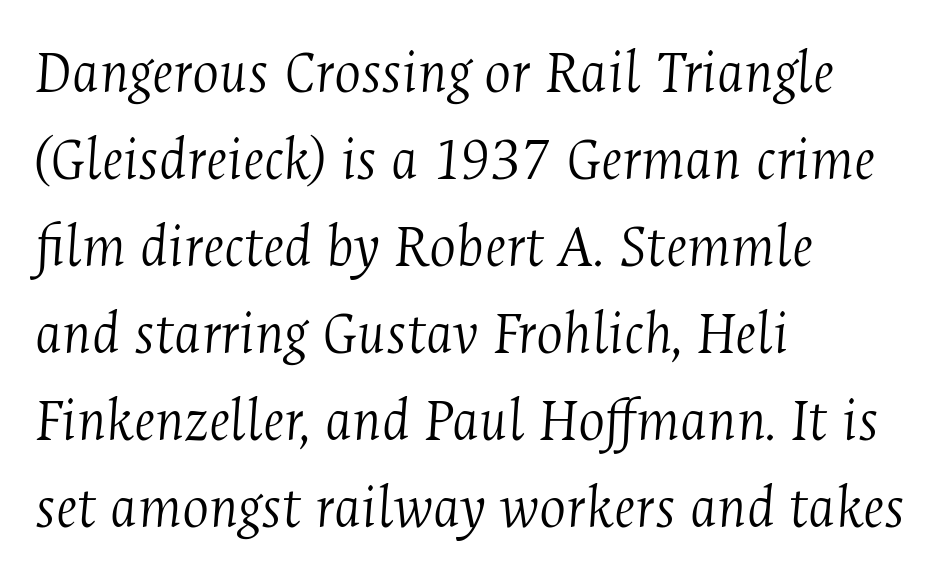
Typeset ragged right — the left edge is the straight one. The characters display serif detailing at their extremities. The passage shown is typed in a proportional face where columns would drift. Yep, that's italic — everything's leaning. This sample keeps an unexceptional amount of space between lines. Plain, unruled lines of type.
